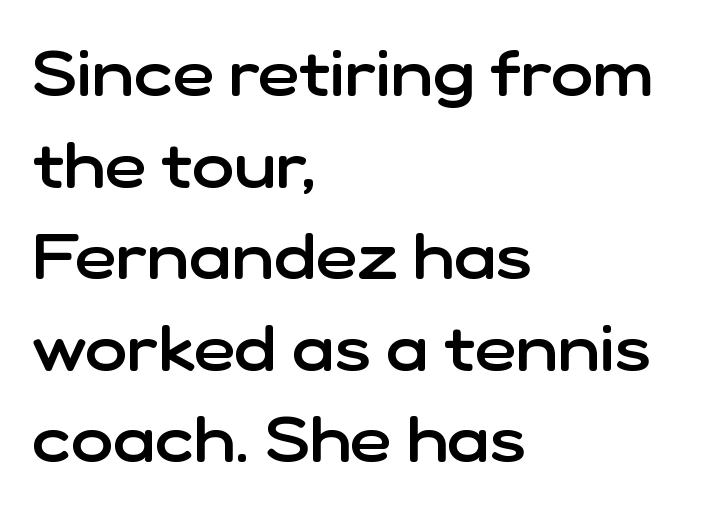
{"serif": "no", "italic": "no", "bold": "semi", "weight": "semibold", "width": "normal", "stroke_contrast": "low", "x_height": "medium", "monospaced": "no", "underline": "no", "align": "left", "line_spacing": "normal", "line_spacing_ratio": 1.43, "letter_spacing": "normal", "letter_spacing_em": 0.0, "glyph_px": 64}
